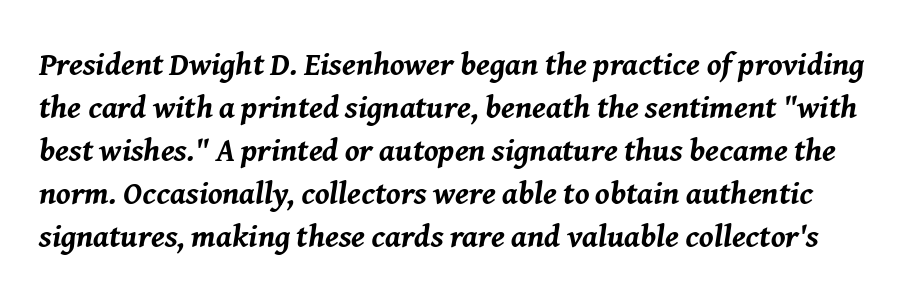
The image shows 32 px bold type, italic (leaning right); set normal line spacing (1.34x), normal letter spacing, not underlined; medium stroke contrast and a medium x-height.
